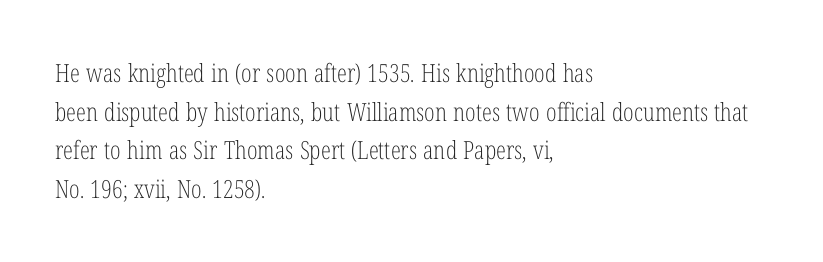
The image shows 25 px text type, upright; set left-aligned, normal line spacing (1.55x), normal letter spacing, not underlined.
